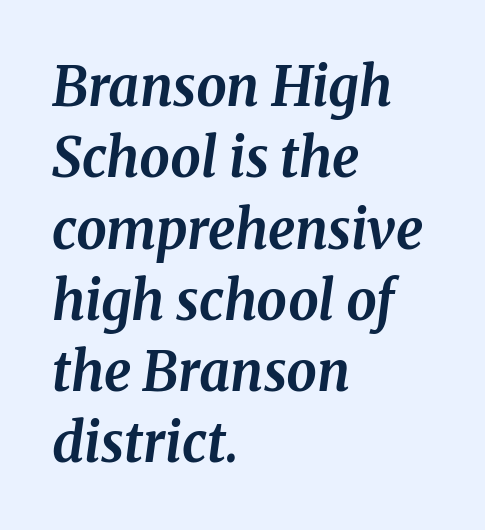
Every letter is thick-stroked: bold, no question. In terms of letterform style, serifs are clearly present. The text block is weighted toward the left margin, trailing off unevenly rightward. Whoever set this chose a conventional vertical rhythm. There is no visible air inserted between adjacent glyphs.
